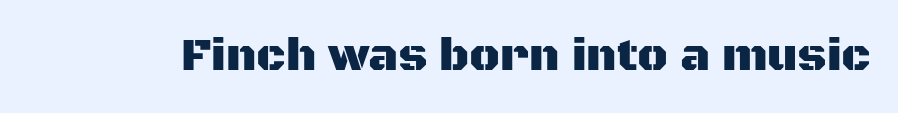
Q: Is the text italic (slanted)? A: No, it is upright.
Q: Is the typeface a serif or a sans-serif typeface? A: Sans-serif.
Q: Is the text underlined? A: No.
Q: Is the spacing between letters normal or unusually wide? A: Normal.
Q: Width (condensed, normal, or wide)? A: Normal.
Q: Stroke contrast? A: Medium.
Q: x-height? A: Large.
Q: Monospaced? A: No.
